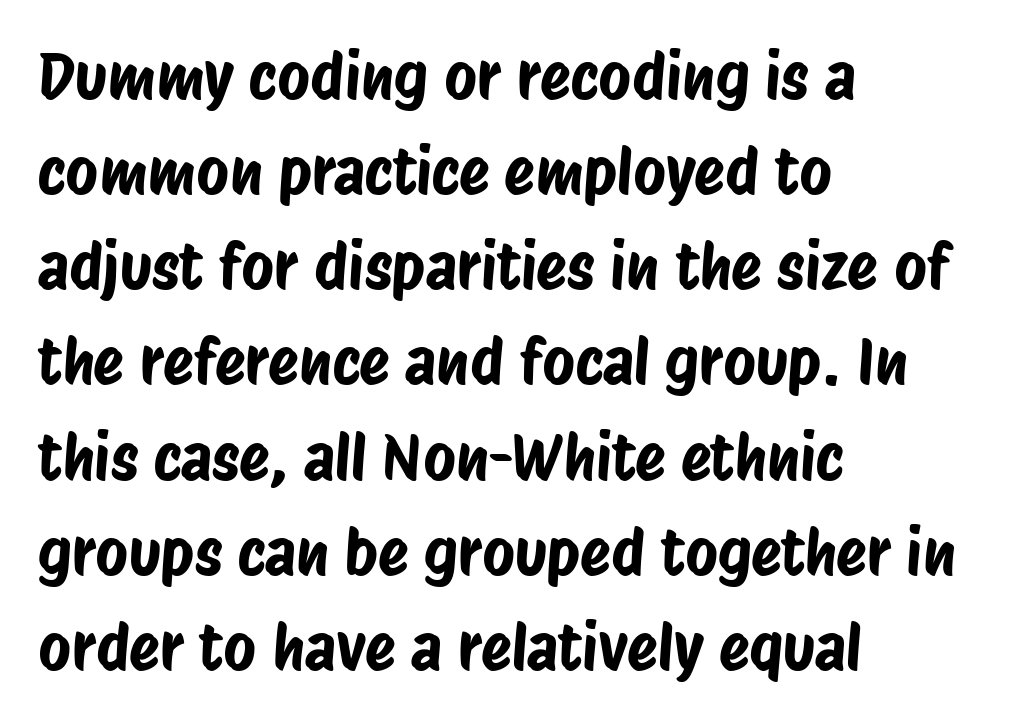
Teacher's note: observe the even left margin — that is flush-left alignment. The face used here is proportionally spaced, like ordinary book or web type. Compared with typical body copy, the letter spacing here is the same. Rows of type keep a routine distance in the vertical direction. The glyphs are unaccompanied by any horizontal stroke below them. Font category for this specimen: sans-serif.
